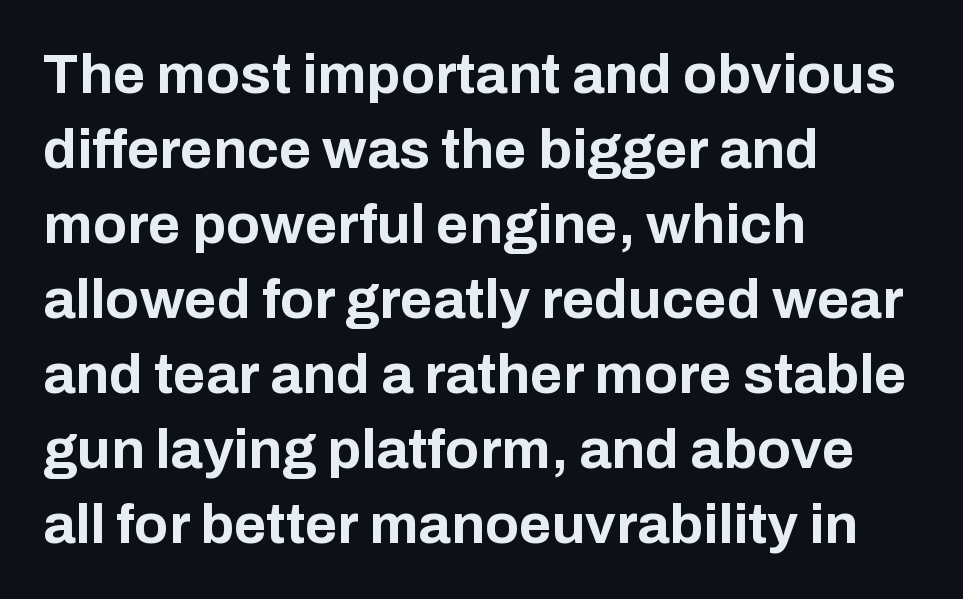
If you measured baseline to baseline, you'd find a middling distance. Standard letterfit; no display-style spreading of the glyphs. Beneath every word, the page is bare. Note: no serifs on the glyphs.
